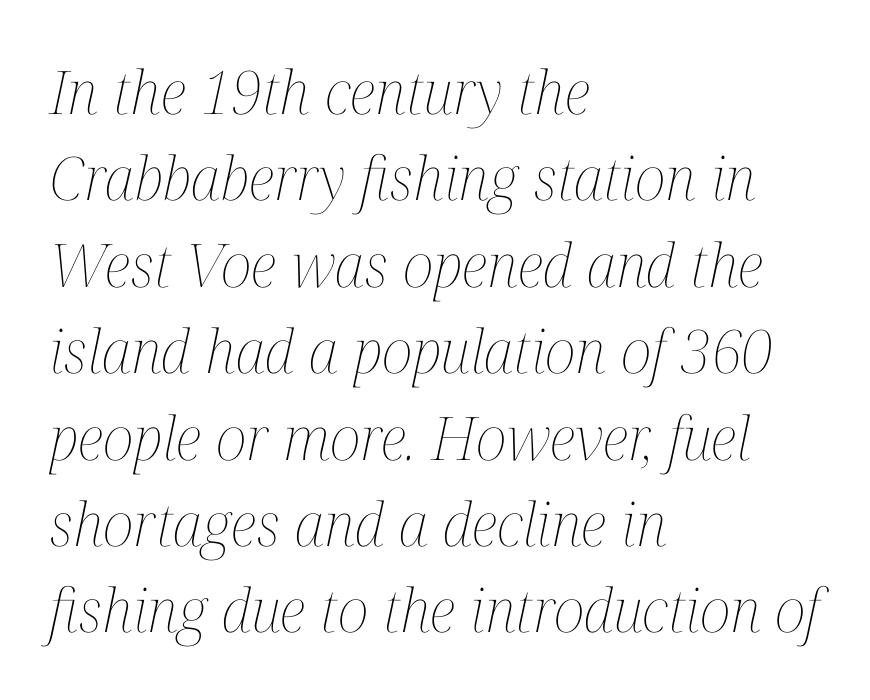
Q: Is the text bold? A: No.
Q: Is the text italic (slanted)? A: Yes, it leans right by about 12 degrees.
Q: Is the text underlined? A: No.
Q: How is the paragraph aligned? A: Left-aligned.
Q: Is the spacing between letters normal or unusually wide? A: Normal.
Q: Is the spacing between lines tight, normal or loose? A: Normal.
Q: Width (condensed, normal, or wide)? A: Condensed.
Q: Stroke contrast? A: Medium.
Q: x-height? A: Medium.
Q: Monospaced? A: No.
